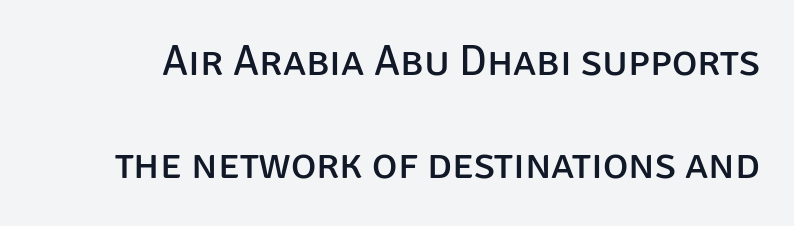
Q: Is the text bold? A: No.
Q: Is the text italic (slanted)? A: No, it is upright.
Q: Is the typeface a serif or a sans-serif typeface? A: Sans-serif.
Q: Is the text underlined? A: No.
Q: Is the spacing between letters normal or unusually wide? A: Normal.
Q: Is the spacing between lines tight, normal or loose? A: Loose.
Q: Width (condensed, normal, or wide)? A: Normal.
Q: Stroke contrast? A: Low.
Q: x-height? A: Large.
Q: Monospaced? A: No.
